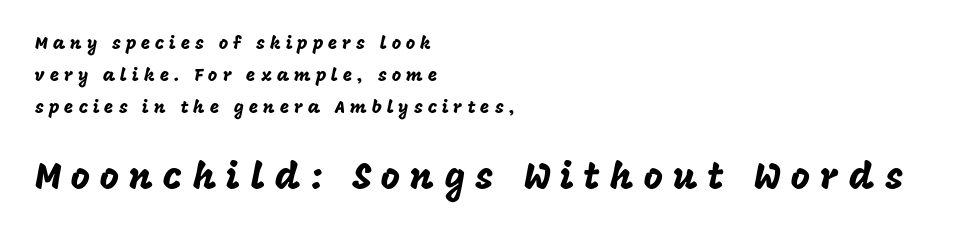
The image shows 37 px sans-serif type; set left-aligned, line spacing 1.78x, unusually wide letter spacing (+0.27 em), not underlined; the second (bottom) block is 2.06x larger; low stroke contrast and a large x-height.
